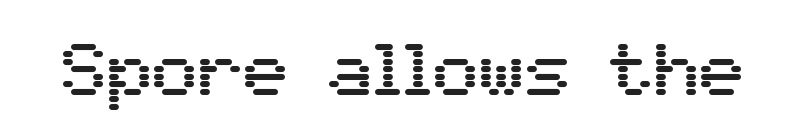
Q: Is the text italic (slanted)? A: No, it is upright.
Q: Is the typeface a serif or a sans-serif typeface? A: Sans-serif.
Q: Is the text underlined? A: No.
Q: Is the spacing between letters normal or unusually wide? A: Normal.
Q: Width (condensed, normal, or wide)? A: Normal.
Q: Stroke contrast? A: Medium.
Q: x-height? A: Medium.
Q: Monospaced? A: No.
